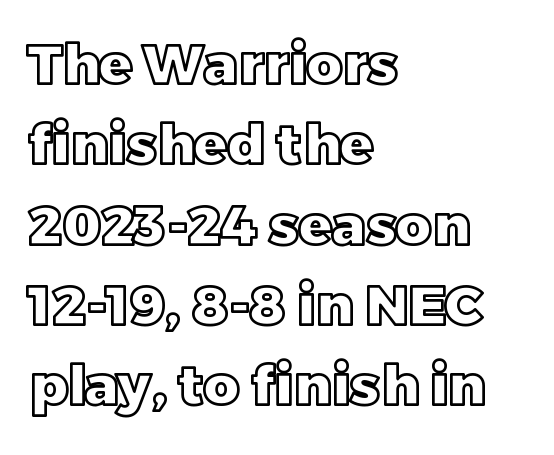
The image shows 55 px text type, upright; set left-aligned, normal line spacing (1.46x), normal letter spacing, not underlined; a large x-height.
